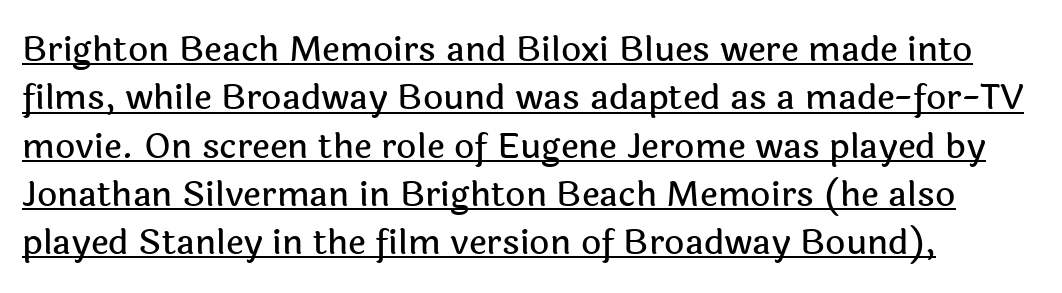
The image shows 35 px sans-serif type, upright; set left-aligned, normal line spacing (1.38x), normal letter spacing, underlined; a medium x-height.
